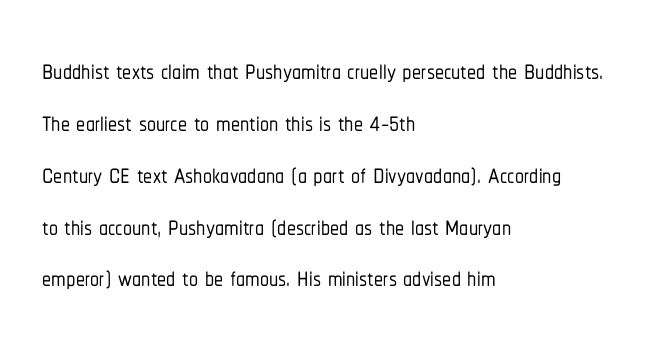
Q: Is the text italic (slanted)? A: No, it is upright.
Q: Is the typeface a serif or a sans-serif typeface? A: Sans-serif.
Q: Is the text underlined? A: No.
Q: How is the paragraph aligned? A: Left-aligned.
Q: Is the spacing between letters normal or unusually wide? A: Normal.
Q: Is the spacing between lines tight, normal or loose? A: Normal.
Q: Width (condensed, normal, or wide)? A: Condensed.
Q: Stroke contrast? A: Low.
Q: x-height? A: Medium.
Q: Monospaced? A: No.
